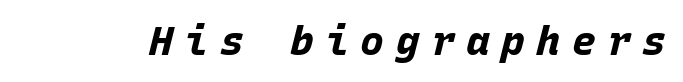
Q: Is the text bold? A: Yes.
Q: Is the text italic (slanted)? A: Yes, it leans right by about 15 degrees.
Q: Is the text underlined? A: No.
Q: Is the spacing between letters normal or unusually wide? A: Unusually wide.
Q: Width (condensed, normal, or wide)? A: Normal.
Q: Stroke contrast? A: Low.
Q: x-height? A: Large.
Q: Monospaced? A: Yes.
